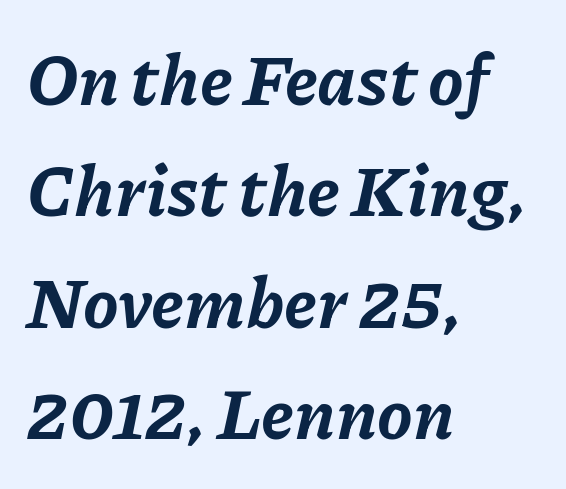
Q: Is the text bold? A: Yes.
Q: Is the text italic (slanted)? A: Yes, it leans right by about 11 degrees.
Q: Is the text underlined? A: No.
Q: How is the paragraph aligned? A: Left-aligned.
Q: Is the spacing between letters normal or unusually wide? A: Normal.
Q: Is the spacing between lines tight, normal or loose? A: Normal.
Q: Width (condensed, normal, or wide)? A: Normal.
Q: Stroke contrast? A: Low.
Q: x-height? A: Medium.
Q: Monospaced? A: No.
